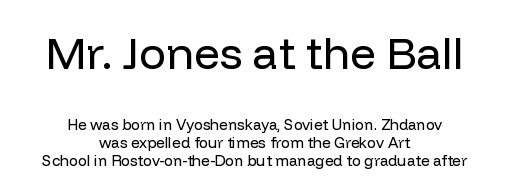
Q: Is the text bold? A: No.
Q: Is the text italic (slanted)? A: No, it is upright.
Q: Is the typeface a serif or a sans-serif typeface? A: Sans-serif.
Q: Is the text underlined? A: No.
Q: How is the paragraph aligned? A: Centered.
Q: Is the spacing between letters normal or unusually wide? A: Normal.
Q: Which block of text is set in a larger size, the first (top) or the second (bottom)? A: The first (top) one.
Q: Width (condensed, normal, or wide)? A: Normal.
Q: Stroke contrast? A: Low.
Q: x-height? A: Medium.
Q: Monospaced? A: No.
